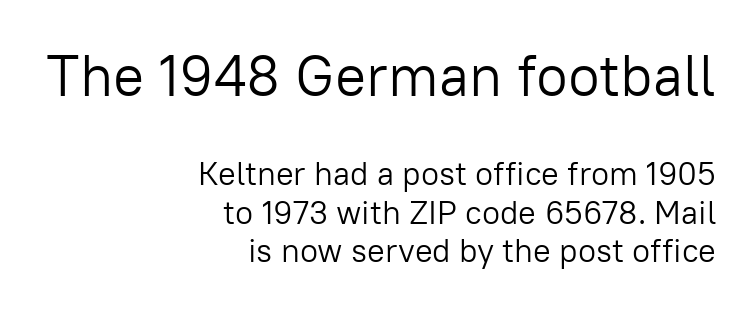
The image shows 58 px light sans-serif type, upright; set right-aligned, line spacing 1.17x, normal letter spacing, not underlined; the first (top) block is 1.76x larger; low stroke contrast and a medium x-height.
